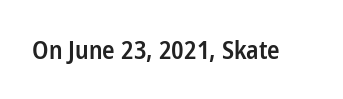
{"italic": "no", "bold": "semi", "underline": "no", "letter_spacing": "normal", "letter_spacing_em": 0.0, "glyph_px": 25}
